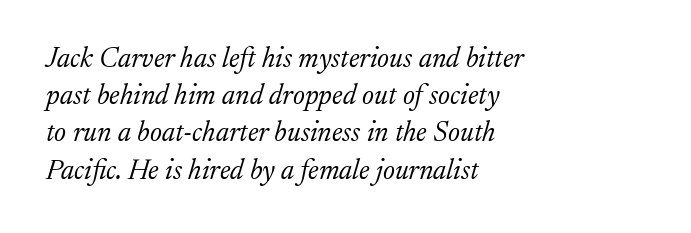
The image shows 28 px light serif type, italic (leaning right); set left-aligned, normal line spacing (1.33x), normal letter spacing, not underlined; low stroke contrast and a medium x-height.
